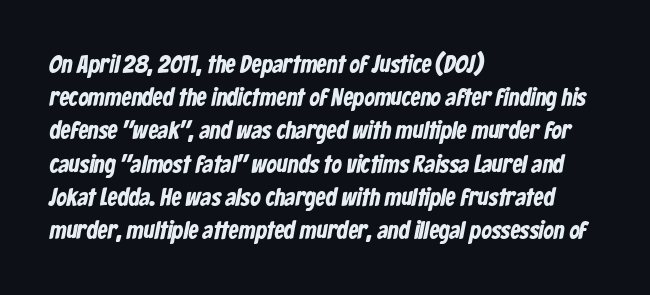
Look at the stroke-to-counter ratio: heavy, a bold. Line beginnings align vertically; line endings do not. The foot of each line stays bare and open. Rows of type keep a routine distance in the vertical direction. The passage shown has conventional tracking throughout.
